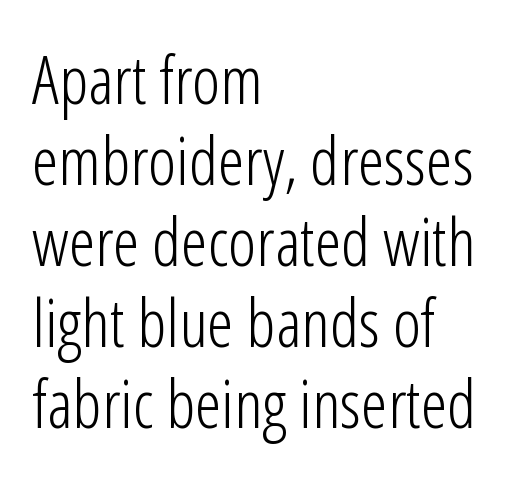
Ascenders rise straight up at ninety degrees. Descenders hang freely into open space. What stands out about the letter spacing? Nothing — it is the standard amount. You could not count columns in this text — the font is proportionally spaced.
